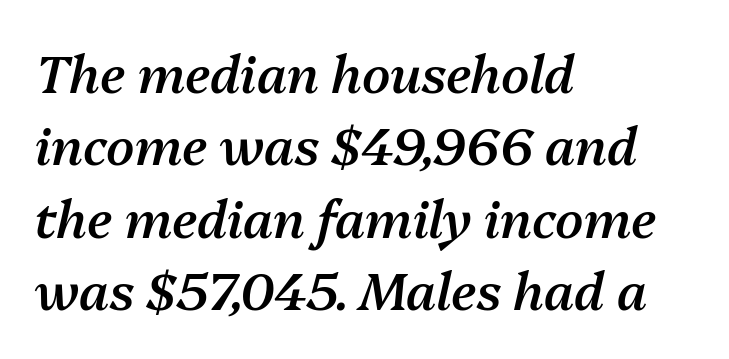
Is the letter spacing exaggerated? No — it looks like the ordinary default. Quick note: italic. Semibold letterforms, between regular and bold. Bare-footed words on every line. Think of a printed novel: that variable character pitch is what you see here.
